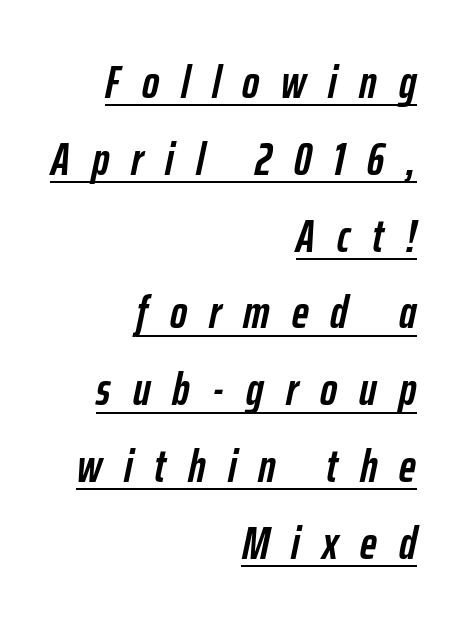
The image shows 46 px semibold, condensed type, italic (leaning right); set right-aligned, normal line spacing (1.67x), unusually wide letter spacing (+0.48 em), underlined; low stroke contrast and a medium x-height.
